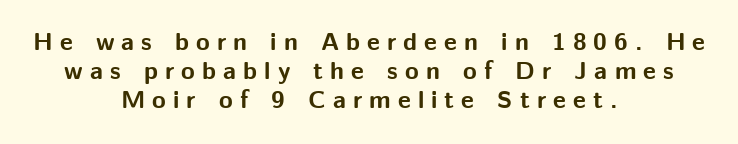
Caption: multi-line text, centered on the measure. Descender tails drop into unmarked territory. Ordinary non-slanted type is in use. Tracking value appears strongly positive — letters spread wide. Strong, thick strokes mark this as bold type.
